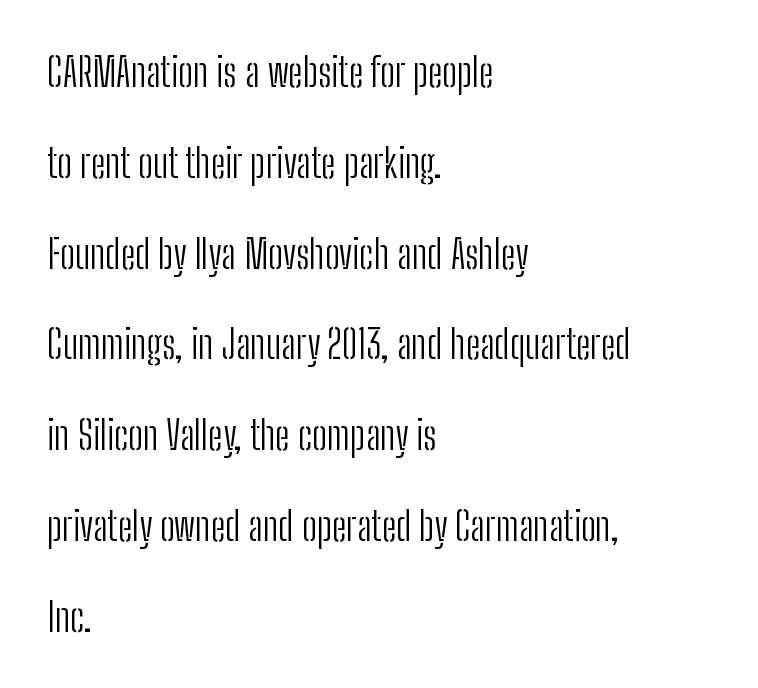
{"serif": "no", "italic": "no", "bold": "no", "weight": "light", "width": "condensed", "stroke_contrast": "low", "x_height": "medium", "monospaced": "no", "underline": "no", "align": "left", "line_spacing": "loose", "line_spacing_ratio": 2.27, "letter_spacing": "normal", "letter_spacing_em": 0.0, "glyph_px": 40}
